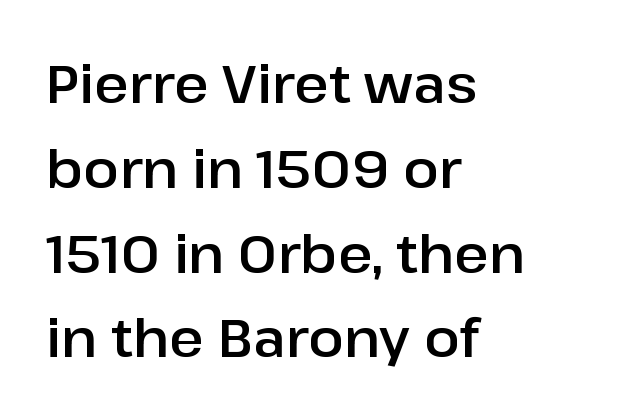
This is roman type, the default non-slanted kind. You can tell from the bare stems that sans-serif type was used. Leading matches the norm, producing a regular column. The gap between lines stays unmarked. This sample has the flowing, uneven cadence of proportional lettering. Does the copy run flush right? No — it runs flush left.
